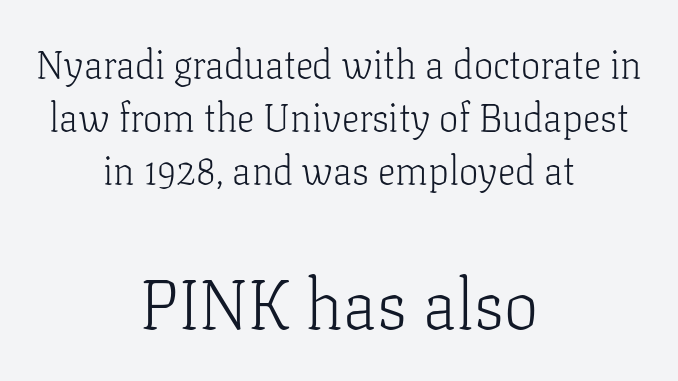
Leftover space on each line is divided equally before and after the words. A clean baseline with only descenders dipping below it. The more generous point size was reserved for the lower chunk. Posture: straight, roman, zero tilt. Nobody touched the tracking dial on this one.
